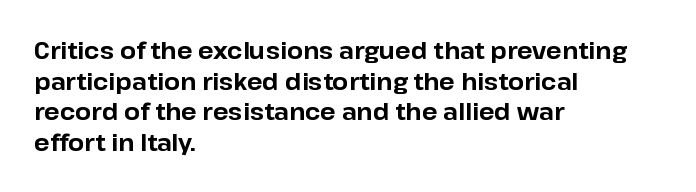
Q: Is the text bold? A: Yes.
Q: Is the text italic (slanted)? A: No, it is upright.
Q: Is the text underlined? A: No.
Q: How is the paragraph aligned? A: Left-aligned.
Q: Is the spacing between letters normal or unusually wide? A: Normal.
Q: Is the spacing between lines tight, normal or loose? A: Normal.
